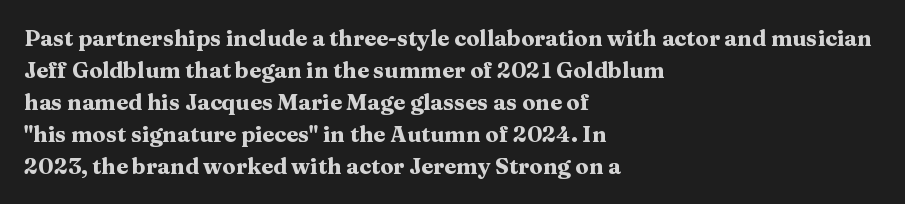
Q: Is the text bold? A: Yes.
Q: Is the text italic (slanted)? A: No, it is upright.
Q: Is the text underlined? A: No.
Q: How is the paragraph aligned? A: Left-aligned.
Q: Is the spacing between letters normal or unusually wide? A: Normal.
Q: Is the spacing between lines tight, normal or loose? A: Normal.
